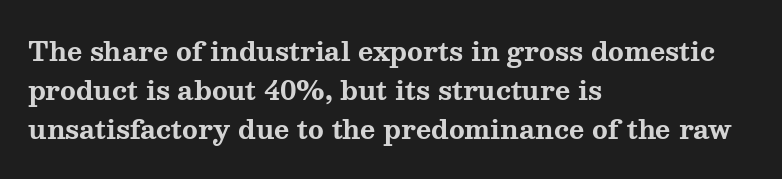
Successive baselines arrive at the customary interval. Nope, not italic — everything's standing straight. Stroke thickness is high; the sample reads as a true bold. Line starts are locked; line ends wander. Clear beneath every line of the passage. The line texture is even and compact thanks to regular tracking.
